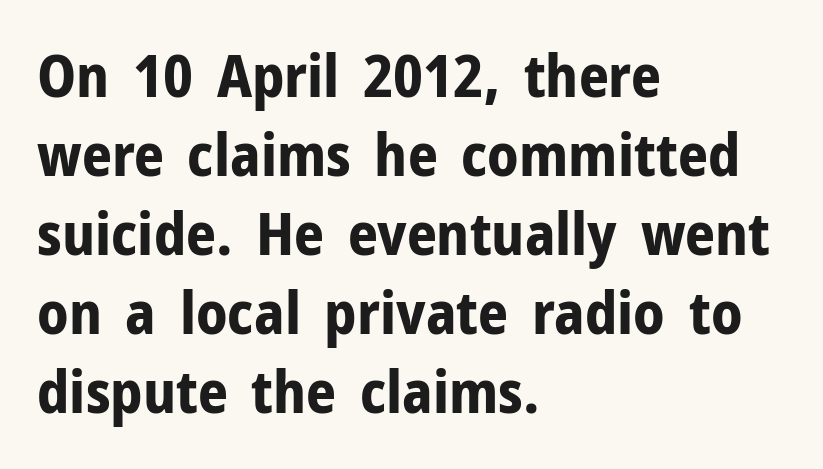
Emphasis by weight is at full strength: bold. How would I describe the line gaps? Plain and ordinary. You could call the tracking neutral — neither tight nor loose. Classification — sans serif. Check the space under the baseline: it is left empty. Character widths vary here, with narrow letters taking less room than wide ones.
